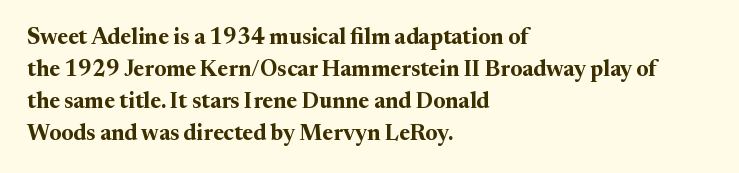
{"italic": "no", "bold": "yes", "underline": "no", "align": "left", "line_spacing": "normal", "line_spacing_ratio": 1.45, "letter_spacing": "normal", "letter_spacing_em": 0.0, "glyph_px": 22}
